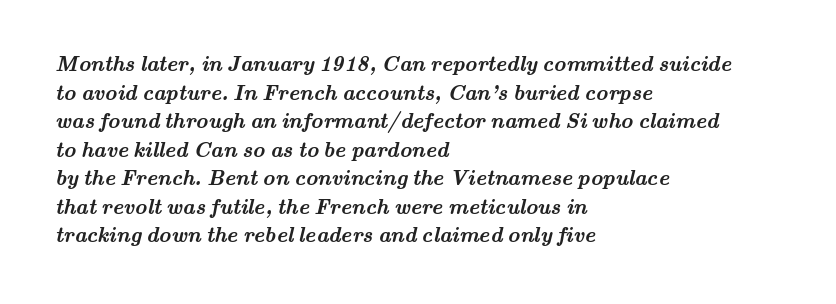
Q: Is the text bold? A: Yes.
Q: Is the text underlined? A: No.
Q: How is the paragraph aligned? A: Left-aligned.
Q: Is the spacing between letters normal or unusually wide? A: Normal.
Q: Is the spacing between lines tight, normal or loose? A: Normal.
